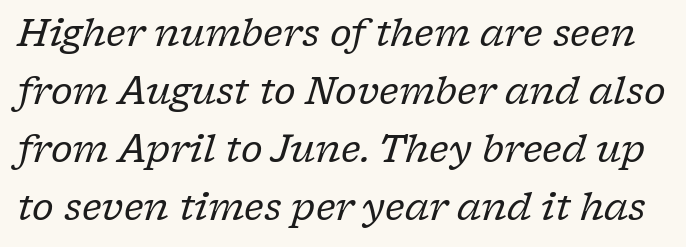
{"serif": "yes", "italic": "yes", "lean": "right", "slant_degrees": 17, "bold": "no", "weight": "regular", "width": "normal", "stroke_contrast": "low", "x_height": "medium", "monospaced": "no", "underline": "no", "line_spacing": "normal", "line_spacing_ratio": 1.57, "letter_spacing": "normal", "letter_spacing_em": 0.0, "glyph_px": 37}
